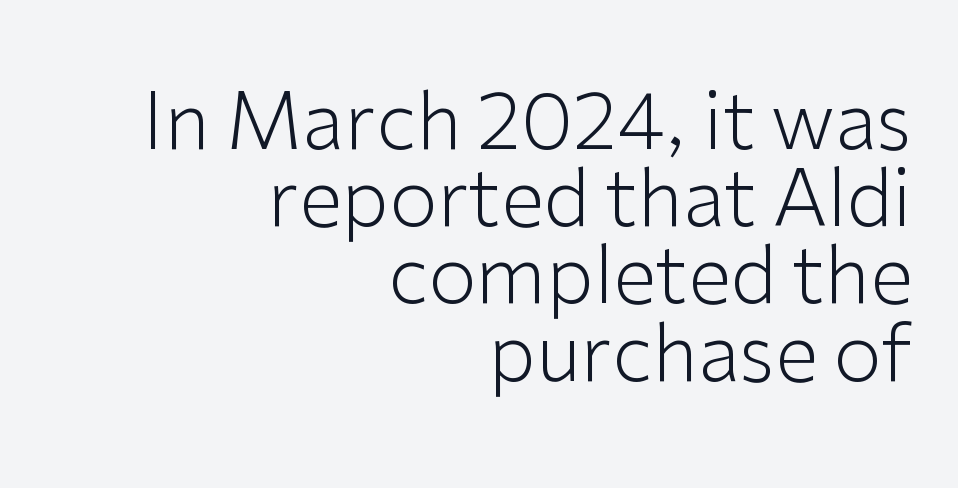
{"serif": "no", "italic": "no", "bold": "no", "weight": "light", "width": "normal", "stroke_contrast": "low", "x_height": "medium", "monospaced": "no", "underline": "no", "align": "right", "line_spacing": "tight", "line_spacing_ratio": 0.99, "letter_spacing": "normal", "letter_spacing_em": 0.0, "glyph_px": 78}
